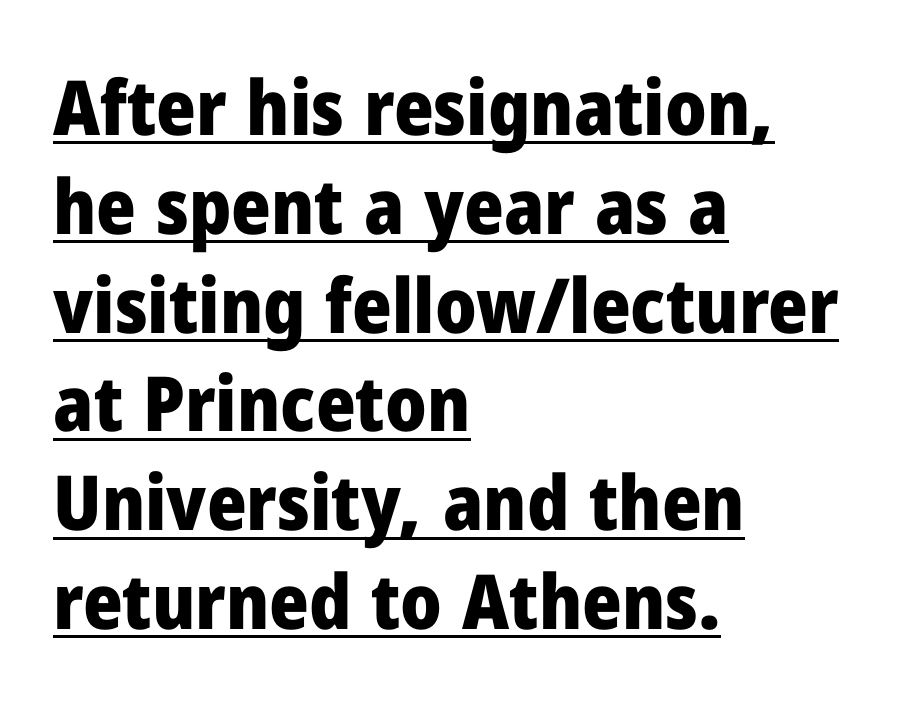
This sample carries an underscore along the baseline area. The passage shown has conventional tracking throughout. Plenty of ink on the page — the face is bold. Proportional: the letters do not fall into vertical columns.
